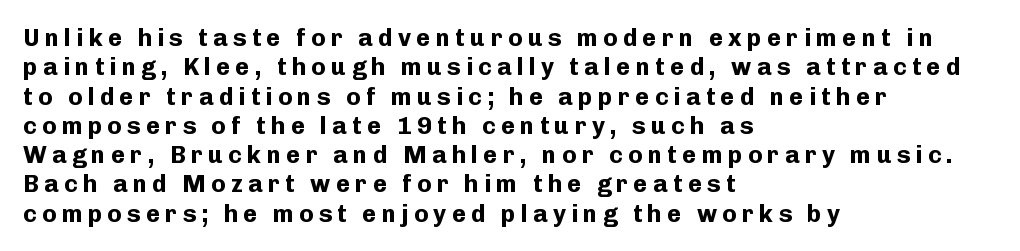
Q: Is the text bold? A: Yes.
Q: Is the text italic (slanted)? A: No, it is upright.
Q: Is the text underlined? A: No.
Q: How is the paragraph aligned? A: Left-aligned.
Q: Is the spacing between letters normal or unusually wide? A: Unusually wide.
